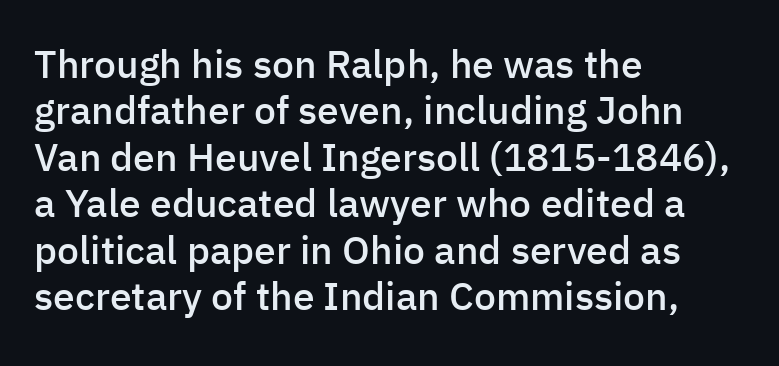
Q: Is the text bold? A: Semi-bold.
Q: Is the text italic (slanted)? A: No, it is upright.
Q: Is the typeface a serif or a sans-serif typeface? A: Sans-serif.
Q: Is the text underlined? A: No.
Q: How is the paragraph aligned? A: Left-aligned.
Q: Is the spacing between letters normal or unusually wide? A: Normal.
Q: Width (condensed, normal, or wide)? A: Normal.
Q: Stroke contrast? A: Low.
Q: x-height? A: Medium.
Q: Monospaced? A: No.
